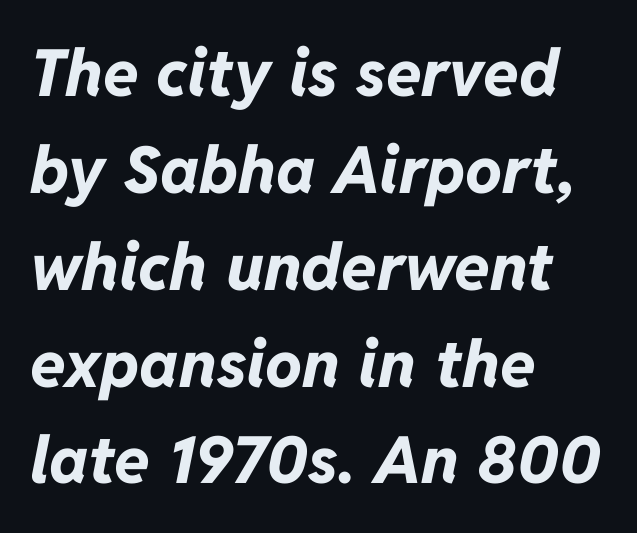
{"italic": "yes", "lean": "right", "slant_degrees": 11, "bold": "yes", "weight": "bold", "width": "normal", "stroke_contrast": "low", "x_height": "medium", "monospaced": "no", "underline": "no", "align": "left", "line_spacing": "normal", "line_spacing_ratio": 1.49, "letter_spacing": "normal", "letter_spacing_em": 0.0, "glyph_px": 65}
